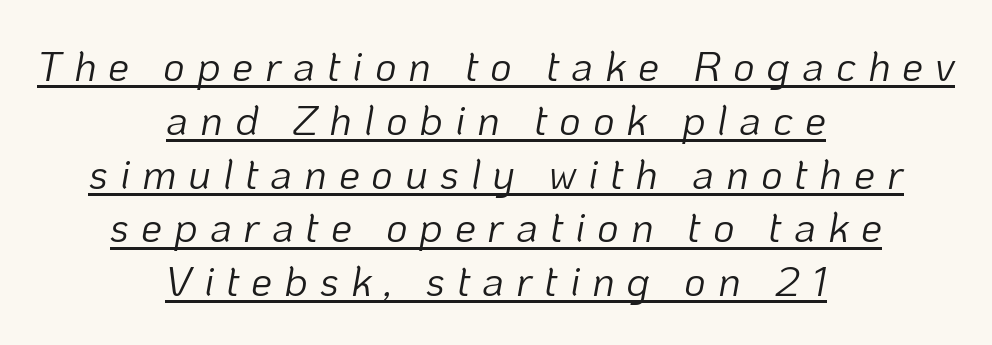
{"italic": "yes", "lean": "right", "slant_degrees": 10, "bold": "no", "weight": "light", "width": "normal", "stroke_contrast": "low", "x_height": "medium", "monospaced": "no", "underline": "yes", "align": "center", "line_spacing": "normal", "line_spacing_ratio": 1.28, "letter_spacing": "wide", "letter_spacing_em": 0.28, "glyph_px": 42}
